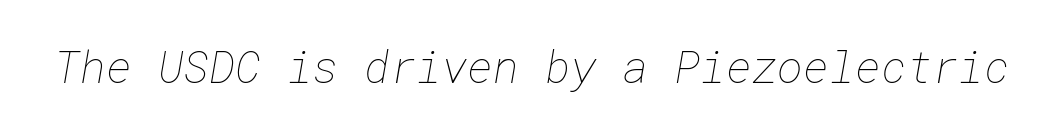
The image shows 44 px thin type; set normal letter spacing, not underlined; low stroke contrast and a medium x-height.
